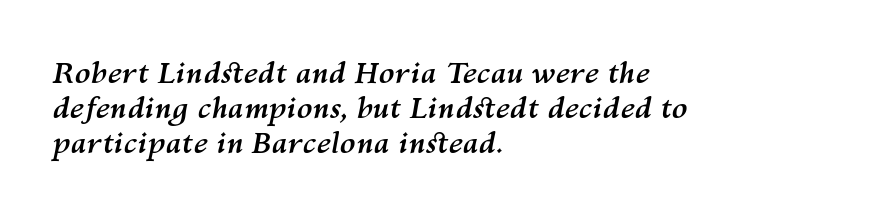
Q: Is the text bold? A: Yes.
Q: Is the text italic (slanted)? A: Yes, it leans right by about 10 degrees.
Q: Is the text underlined? A: No.
Q: How is the paragraph aligned? A: Left-aligned.
Q: Is the spacing between letters normal or unusually wide? A: Normal.
Q: Width (condensed, normal, or wide)? A: Normal.
Q: Stroke contrast? A: Medium.
Q: x-height? A: Medium.
Q: Monospaced? A: No.
